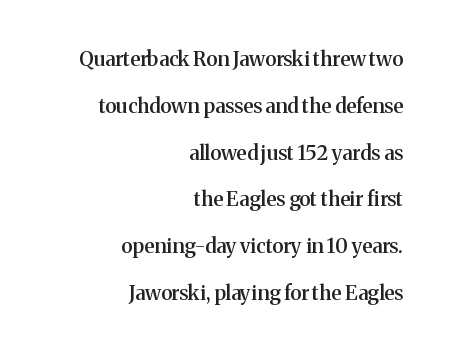
The image shows 20 px text type, upright; set right-aligned, loose line spacing (2.34x), normal letter spacing, not underlined.
